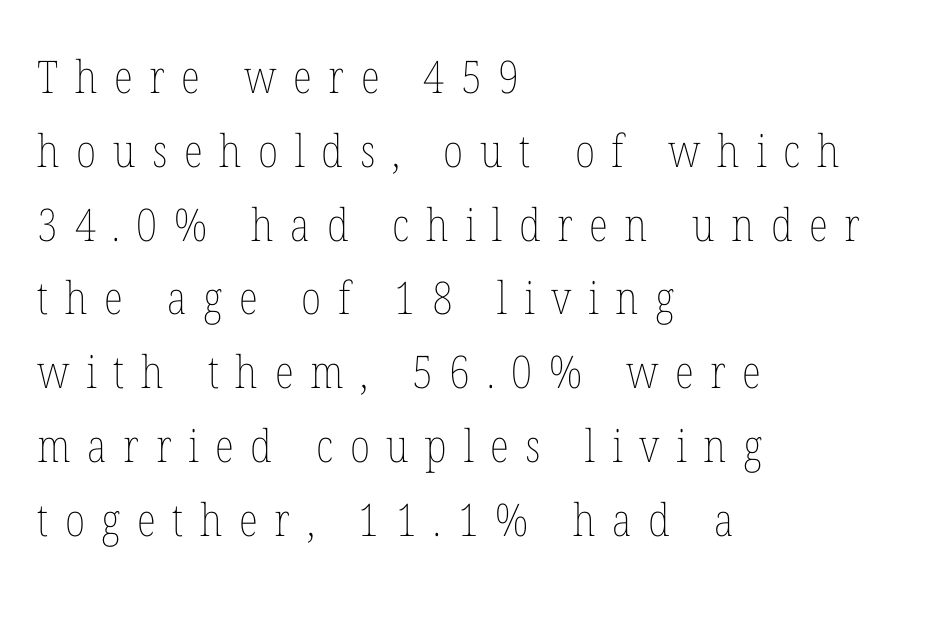
Q: Is the text bold? A: No.
Q: Is the text italic (slanted)? A: No, it is upright.
Q: Is the text underlined? A: No.
Q: How is the paragraph aligned? A: Left-aligned.
Q: Is the spacing between letters normal or unusually wide? A: Unusually wide.
Q: Is the spacing between lines tight, normal or loose? A: Normal.
Q: Width (condensed, normal, or wide)? A: Condensed.
Q: Stroke contrast? A: Low.
Q: x-height? A: Medium.
Q: Monospaced? A: No.
